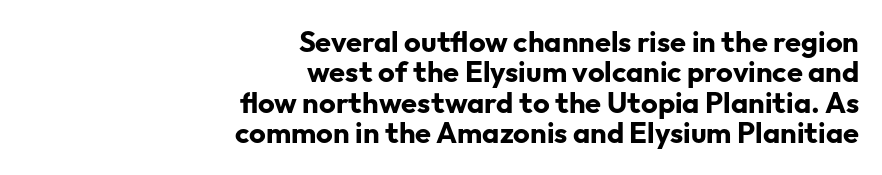
If you measured baseline to baseline, you'd find a short distance. Is this a sans? Yes — the strokes have no serifs. Which margin do the lines hug? The right one — the left edge is uneven. Any mark beneath the type? The region is blank.
